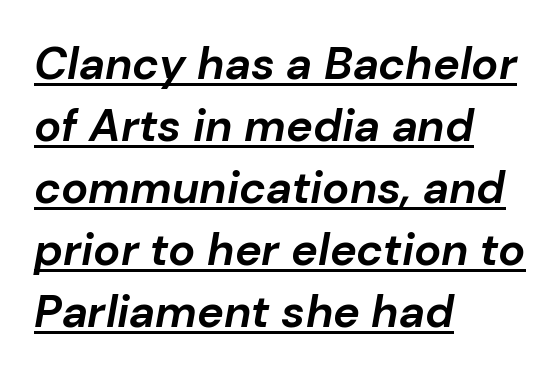
Q: Is the text bold? A: Yes.
Q: Is the text italic (slanted)? A: Yes, it leans right by about 10 degrees.
Q: Is the text underlined? A: Yes.
Q: How is the paragraph aligned? A: Left-aligned.
Q: Is the spacing between letters normal or unusually wide? A: Normal.
Q: Is the spacing between lines tight, normal or loose? A: Normal.
Q: Width (condensed, normal, or wide)? A: Normal.
Q: Stroke contrast? A: Low.
Q: x-height? A: Medium.
Q: Monospaced? A: No.
